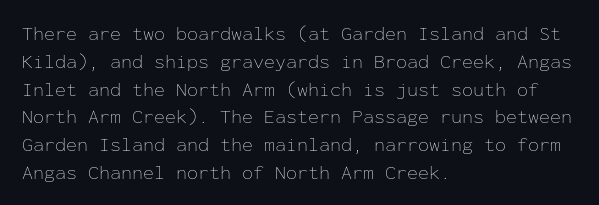
{"italic": "no", "bold": "no", "underline": "no", "align": "left", "line_spacing": "normal", "line_spacing_ratio": 1.39, "letter_spacing": "normal", "letter_spacing_em": 0.0, "glyph_px": 20}
